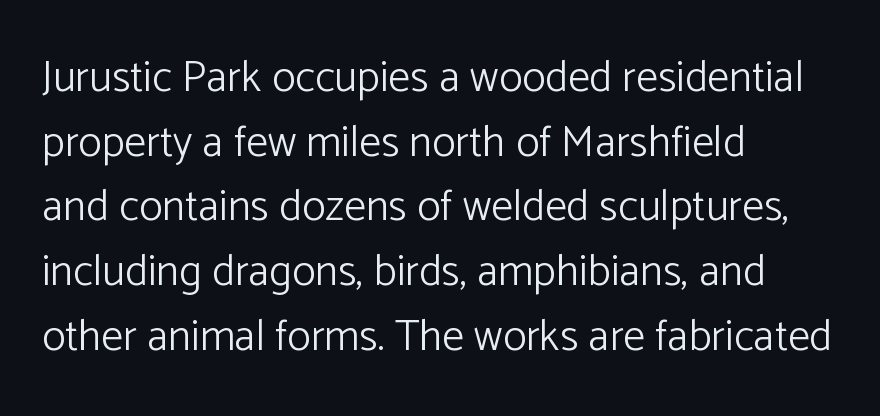
Students, note that the glyphs here touch the page at normal intervals. Compared with a centered layout, this one pins lines to the left instead. This block has exactly the height ordinary leading produces. The glyphs in this specimen are sans serif. Tall strokes in this sample are plumb rather than angled. Think of a printed novel: that variable character pitch is what you see here.
